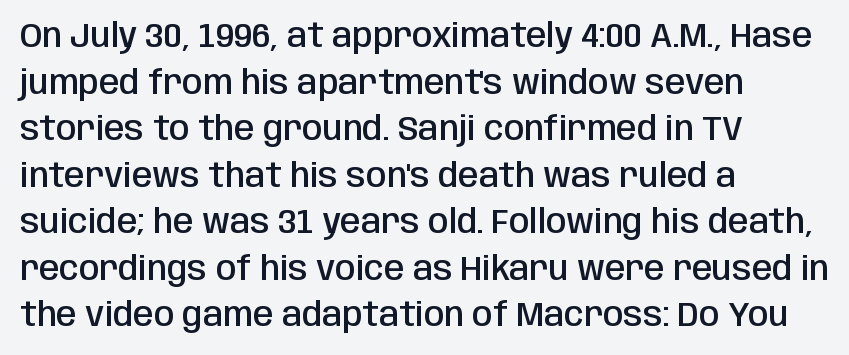
The image shows 33 px semibold, condensed sans-serif type, upright; set left-aligned, normal line spacing (1.41x), normal letter spacing, not underlined; low stroke contrast and a large x-height.
